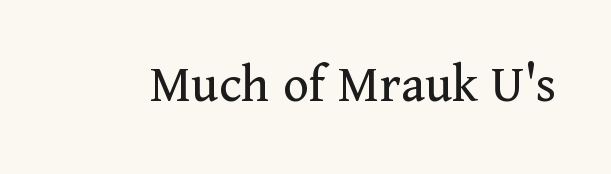
{"serif": "yes", "italic": "no", "bold": "no", "weight": "regular", "width": "normal", "stroke_contrast": "medium", "x_height": "medium", "monospaced": "no", "underline": "no", "letter_spacing": "normal", "letter_spacing_em": 0.0, "glyph_px": 55}
